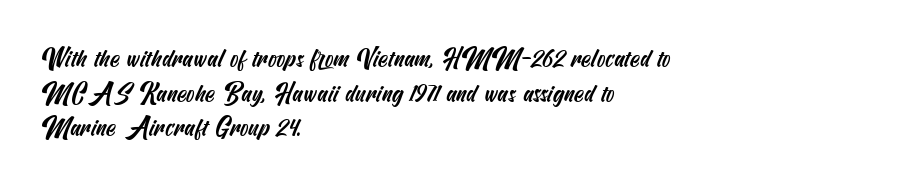
The leading is moderate, giving the passage an even texture. The passage shown is not underscored anywhere. These lines are set flush left with a ragged right edge. The tracking reads as untouched default to a designer's eye.
